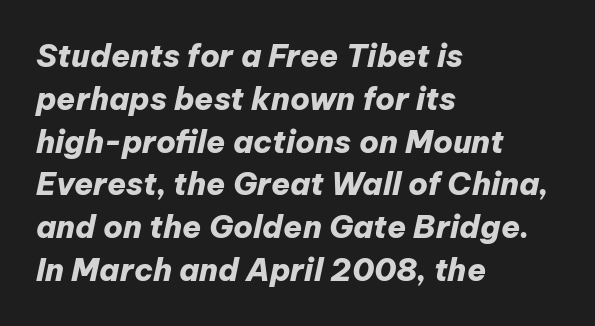
The image shows 31 px heavy type, italic (leaning right); set left-aligned, normal line spacing (1.38x), normal letter spacing, not underlined; low stroke contrast and a medium x-height.
